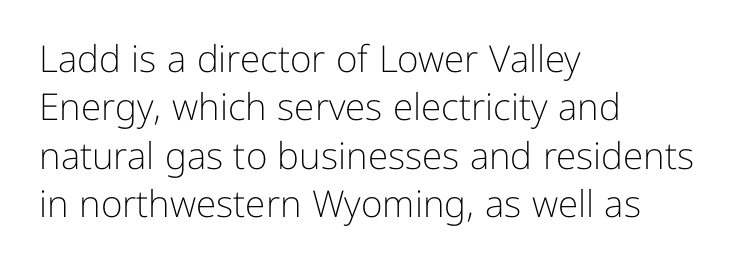
This is the regular roman posture of the typeface. Counters stay open thanks to moderate or lighter strokes. Anything drawn beneath the words? Only blank space. One-word summary of the alignment: left.
